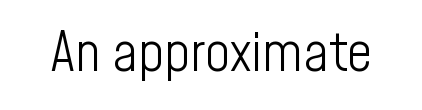
Q: Is the text bold? A: No.
Q: Is the text italic (slanted)? A: No, it is upright.
Q: Is the typeface a serif or a sans-serif typeface? A: Sans-serif.
Q: Is the text underlined? A: No.
Q: Is the spacing between letters normal or unusually wide? A: Normal.
Q: Width (condensed, normal, or wide)? A: Condensed.
Q: Stroke contrast? A: Low.
Q: x-height? A: Medium.
Q: Monospaced? A: No.
